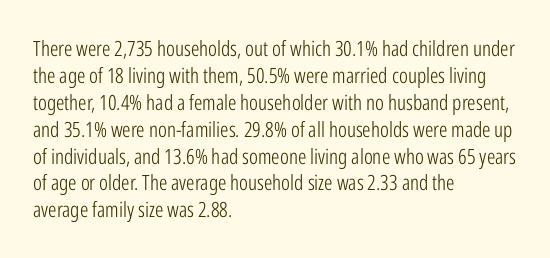
The image shows 21 px text type, upright; set left-aligned, normal line spacing (1.28x), normal letter spacing, not underlined.
